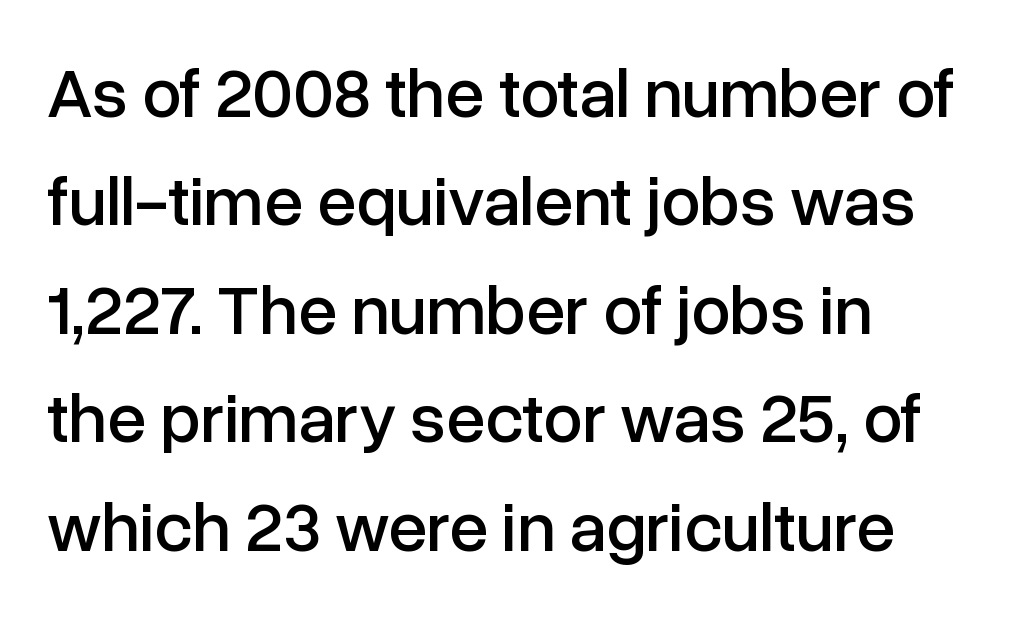
Q: Is the text italic (slanted)? A: No, it is upright.
Q: Is the typeface a serif or a sans-serif typeface? A: Sans-serif.
Q: Is the text underlined? A: No.
Q: How is the paragraph aligned? A: Left-aligned.
Q: Is the spacing between letters normal or unusually wide? A: Normal.
Q: Is the spacing between lines tight, normal or loose? A: Normal.
Q: Width (condensed, normal, or wide)? A: Normal.
Q: Stroke contrast? A: Low.
Q: x-height? A: Medium.
Q: Monospaced? A: No.
